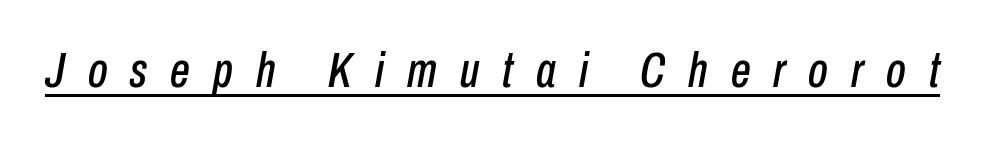
Q: Is the text italic (slanted)? A: Yes, it leans right by about 10 degrees.
Q: Is the text underlined? A: Yes.
Q: Is the spacing between letters normal or unusually wide? A: Unusually wide.
Q: Width (condensed, normal, or wide)? A: Condensed.
Q: Stroke contrast? A: Low.
Q: x-height? A: Medium.
Q: Monospaced? A: No.
